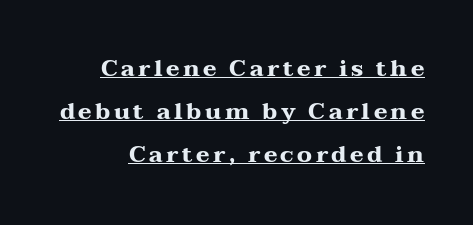
The image shows 23 px bold type, upright; set line spacing 1.87x, underlined.
